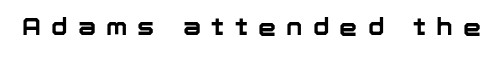
Q: Is the text bold? A: Yes.
Q: Is the text italic (slanted)? A: No, it is upright.
Q: Is the text underlined? A: No.
Q: Is the spacing between letters normal or unusually wide? A: Unusually wide.
